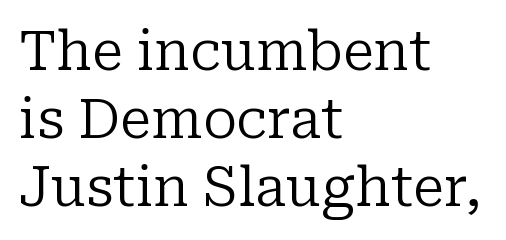
Is the block centered? No — it sits flush against the left margin. The space directly below the letters is spotless. Look at the tracking — it's just the regular setting, nothing added. These lines were composed using upright roman letters. Spacing verdict: proportional, widths tailored to each character.
